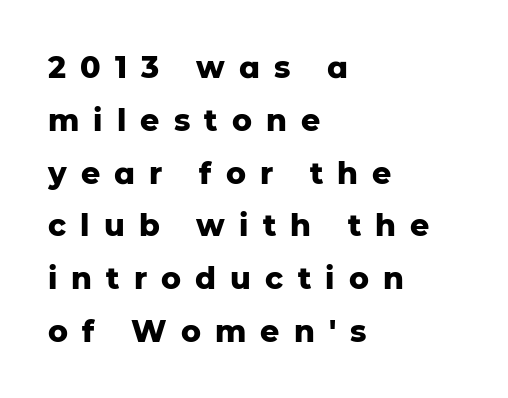
The image shows 30 px heavy sans-serif type, upright; set left-aligned, line spacing 1.76x, unusually wide letter spacing (+0.47 em), not underlined; low stroke contrast and a medium x-height.
